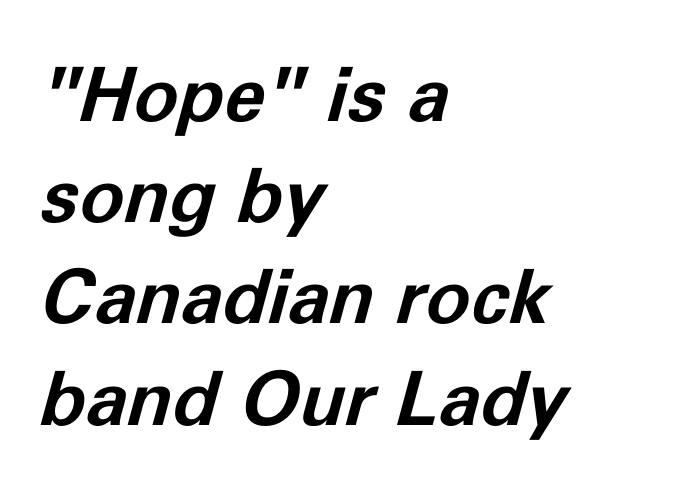
These lines were composed using italics. The lines sit at an ordinary, default distance from one another. Compared with typical body copy, the letter spacing here is the same. The passage is arranged the way most books set body copy — flush left. Each letter keeps its own natural width here, so spacing adapts to shape. This rendering features lettering with no underline.
